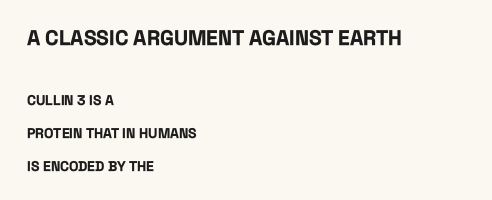
{"italic": "no", "bold": "yes", "underline": "no", "align": "left", "line_spacing": "loose", "line_spacing_ratio": 2.36, "letter_spacing": "normal", "letter_spacing_em": 0.0, "larger_block": "first", "size_ratio": 1.5, "glyph_px": 21}
